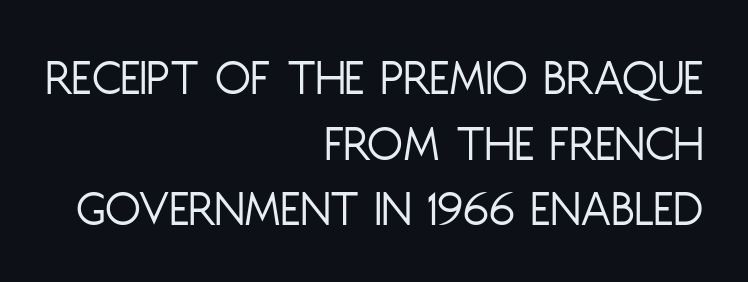
{"serif": "no", "italic": "no", "bold": "no", "weight": "light", "width": "condensed", "stroke_contrast": "low", "x_height": "large", "monospaced": "no", "underline": "no", "align": "right", "line_spacing": "normal", "line_spacing_ratio": 1.26, "letter_spacing": "normal", "letter_spacing_em": 0.0, "glyph_px": 52}
